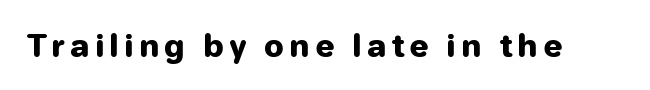
{"serif": "no", "italic": "no", "bold": "yes", "weight": "heavy", "width": "normal", "stroke_contrast": "low", "x_height": "medium", "monospaced": "no", "underline": "no", "glyph_px": 31}
